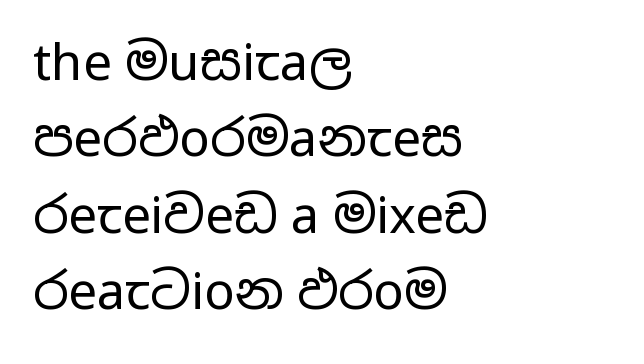
{"serif": "no", "italic": "no", "bold": "no", "weight": "regular", "width": "wide", "stroke_contrast": "low", "x_height": "medium", "monospaced": "no", "underline": "no", "align": "left", "line_spacing": "normal", "line_spacing_ratio": 1.5, "letter_spacing": "normal", "letter_spacing_em": 0.0, "glyph_px": 51}
